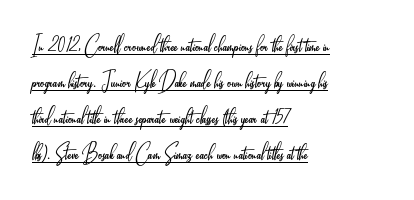
Q: Is the text bold? A: No.
Q: Is the text italic (slanted)? A: Yes.
Q: Is the text underlined? A: Yes.
Q: How is the paragraph aligned? A: Left-aligned.
Q: Is the spacing between letters normal or unusually wide? A: Normal.
Q: Is the spacing between lines tight, normal or loose? A: Normal.
